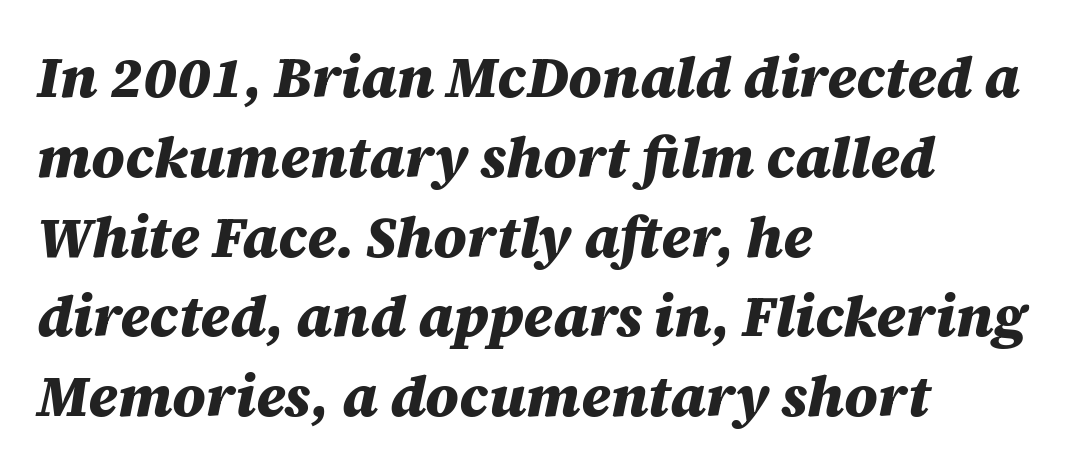
The image shows 57 px heavy type, italic (leaning right); set left-aligned, normal line spacing (1.4x), normal letter spacing, not underlined; medium stroke contrast and a large x-height.
